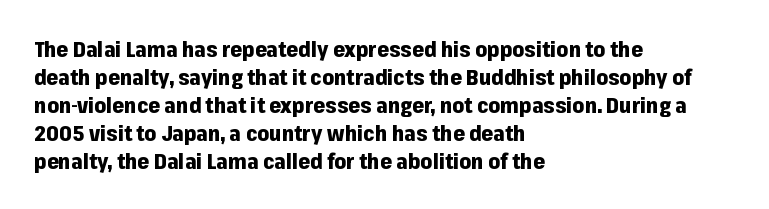
{"italic": "no", "bold": "yes", "underline": "no", "align": "left", "line_spacing": "normal", "line_spacing_ratio": 1.33, "letter_spacing": "normal", "letter_spacing_em": 0.0, "glyph_px": 21}
